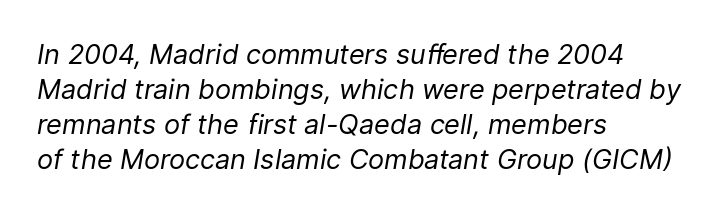
Q: Is the text bold? A: No.
Q: Is the text italic (slanted)? A: Yes, it leans right by about 9 degrees.
Q: Is the text underlined? A: No.
Q: How is the paragraph aligned? A: Left-aligned.
Q: Is the spacing between letters normal or unusually wide? A: Normal.
Q: Is the spacing between lines tight, normal or loose? A: Normal.
